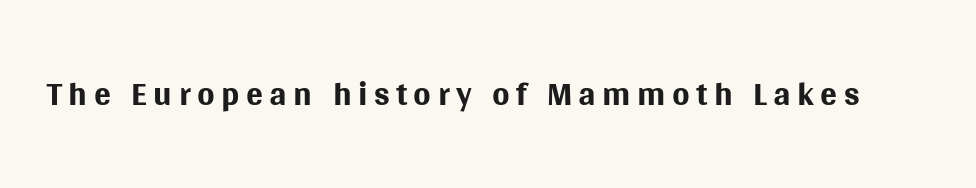
{"serif": "no", "italic": "no", "bold": "no", "weight": "regular", "width": "normal", "stroke_contrast": "medium", "x_height": "large", "monospaced": "no", "underline": "no", "glyph_px": 50}
